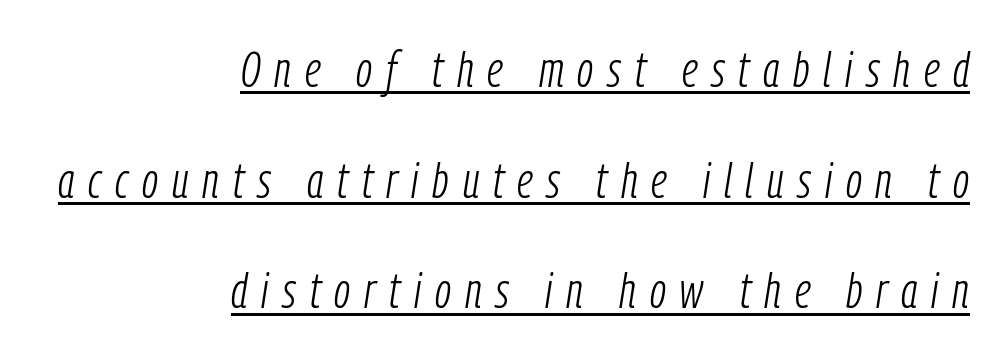
Q: Is the text bold? A: No.
Q: Is the text italic (slanted)? A: Yes, it leans right by about 9 degrees.
Q: Is the text underlined? A: Yes.
Q: How is the paragraph aligned? A: Right-aligned.
Q: Is the spacing between letters normal or unusually wide? A: Unusually wide.
Q: Is the spacing between lines tight, normal or loose? A: Loose.
Q: Width (condensed, normal, or wide)? A: Condensed.
Q: Stroke contrast? A: Low.
Q: x-height? A: Medium.
Q: Monospaced? A: No.
